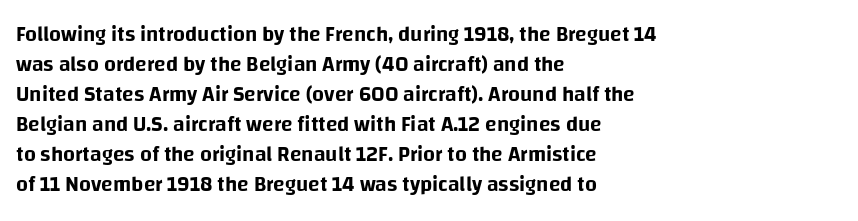
The gaps between neighbouring characters are ordinary and unremarkable. This rendering uses left alignment, leaving the right contour irregular. Horizontal bands of white between lines are of average thickness. The strip under each line holds only bare page. It's the straight-up-and-down kind of type.
